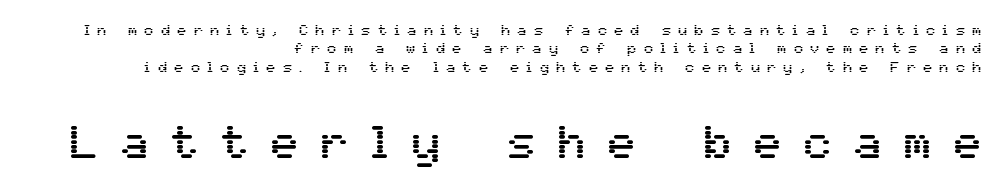
The image shows 46 px sans-serif type, upright; set right-aligned, line spacing 1.22x, unusually wide letter spacing (+0.49 em), not underlined; the second (bottom) block is 3.07x larger; medium stroke contrast and a medium x-height.
